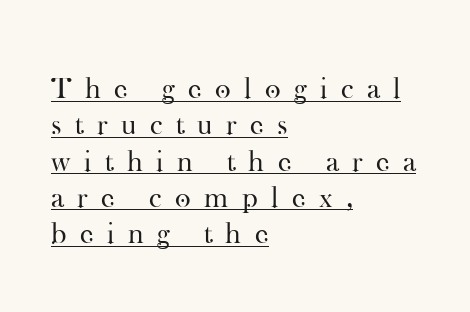
A serif font was chosen for this passage. Letter spacing: wide. Beneath each row of characters lies a ruled line. Spacing verdict: proportional, widths tailored to each character. No extra ink here — the face is not bold. This is the regular roman posture of the typeface.
